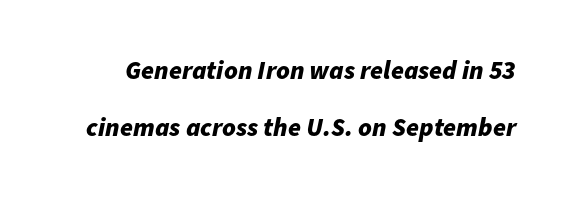
{"italic": "yes", "lean": "right", "slant_degrees": 11, "bold": "yes", "underline": "no", "line_spacing": "loose", "line_spacing_ratio": 2.19, "letter_spacing": "normal", "letter_spacing_em": 0.0, "glyph_px": 26}
